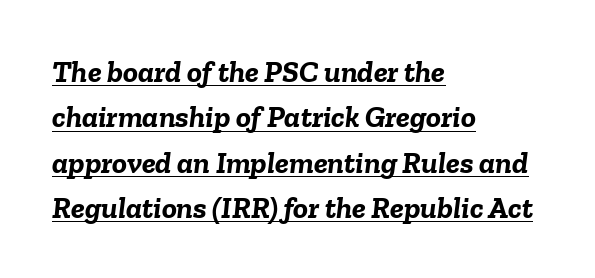
Q: Is the text bold? A: Yes.
Q: Is the text italic (slanted)? A: Yes, it leans right by about 6 degrees.
Q: Is the text underlined? A: Yes.
Q: How is the paragraph aligned? A: Left-aligned.
Q: Is the spacing between letters normal or unusually wide? A: Normal.
Q: Is the spacing between lines tight, normal or loose? A: Normal.
Q: Width (condensed, normal, or wide)? A: Normal.
Q: Stroke contrast? A: Low.
Q: x-height? A: Medium.
Q: Monospaced? A: No.
